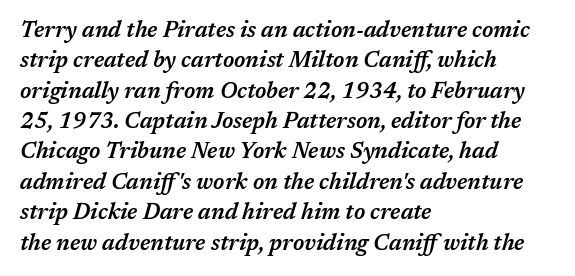
The image shows 22 px text type, italic (leaning right); set left-aligned, normal line spacing (1.38x), normal letter spacing, not underlined.
